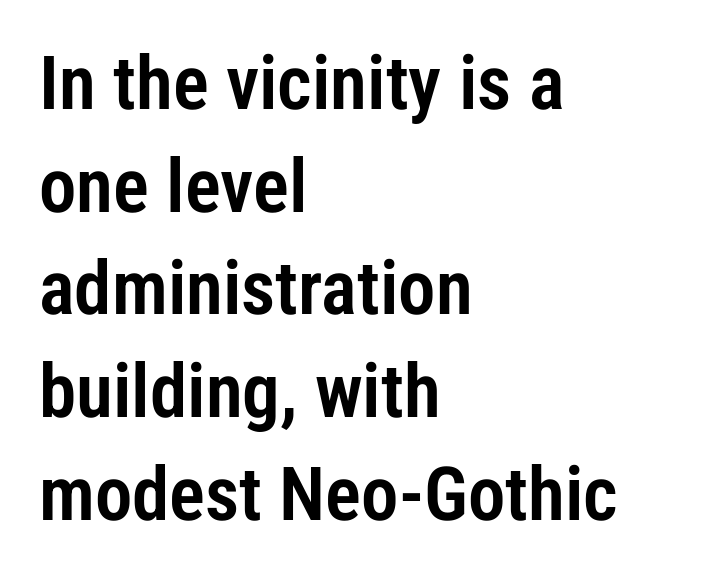
{"serif": "no", "italic": "no", "width": "condensed", "stroke_contrast": "low", "x_height": "medium", "monospaced": "no", "underline": "no", "align": "left", "line_spacing": "normal", "line_spacing_ratio": 1.37, "letter_spacing": "normal", "letter_spacing_em": 0.0, "glyph_px": 75}
